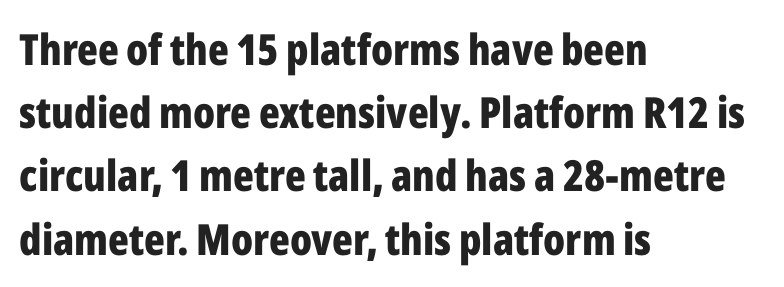
Q: Is the text bold? A: Yes.
Q: Is the text italic (slanted)? A: No, it is upright.
Q: Is the typeface a serif or a sans-serif typeface? A: Sans-serif.
Q: Is the text underlined? A: No.
Q: How is the paragraph aligned? A: Left-aligned.
Q: Is the spacing between letters normal or unusually wide? A: Normal.
Q: Is the spacing between lines tight, normal or loose? A: Normal.
Q: Width (condensed, normal, or wide)? A: Condensed.
Q: Stroke contrast? A: Low.
Q: x-height? A: Medium.
Q: Monospaced? A: No.
